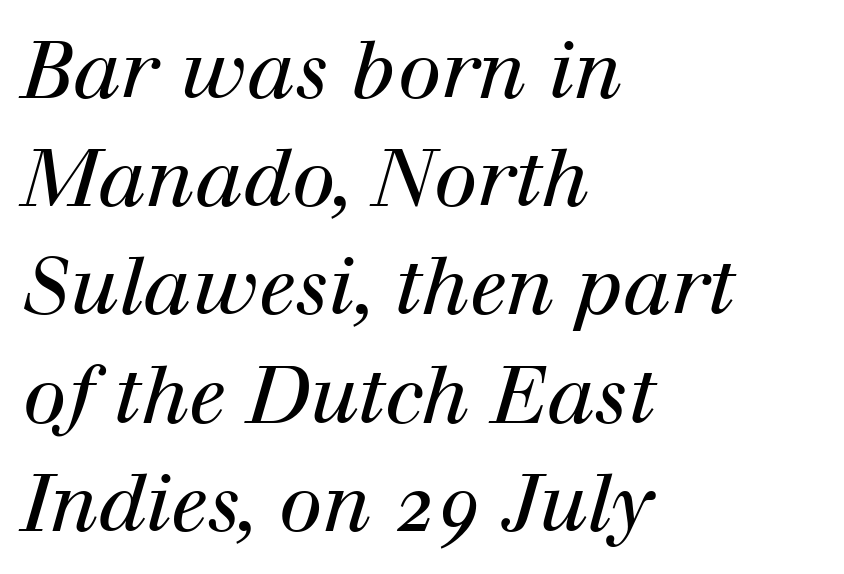
The image shows 79 px regular-weight serif type, italic (leaning right); set left-aligned, normal line spacing (1.37x), normal letter spacing, not underlined; high stroke contrast and a medium x-height.
